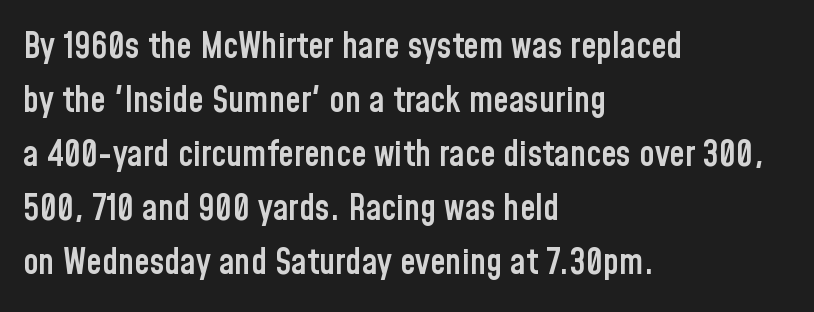
Italic? Not at all — the glyphs are vertical. Decoration check: the copy has no underline. One-word summary of the alignment: left. Horizontal bands of white between lines are of average thickness.
